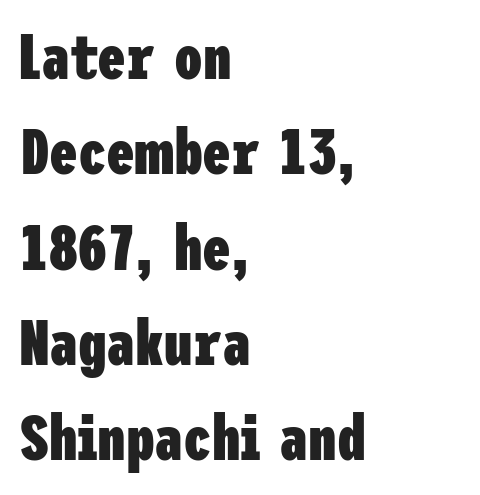
Q: Is the text bold? A: Yes.
Q: Is the text italic (slanted)? A: No, it is upright.
Q: Is the typeface a serif or a sans-serif typeface? A: Sans-serif.
Q: Is the text underlined? A: No.
Q: How is the paragraph aligned? A: Left-aligned.
Q: Is the spacing between letters normal or unusually wide? A: Normal.
Q: Is the spacing between lines tight, normal or loose? A: Normal.
Q: Width (condensed, normal, or wide)? A: Condensed.
Q: Stroke contrast? A: Low.
Q: x-height? A: Medium.
